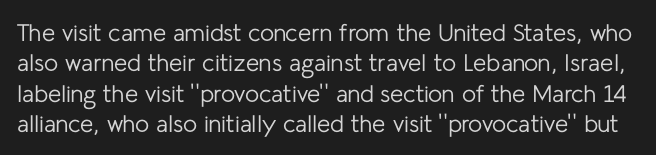
This is the regular roman posture of the typeface. Tracking value appears to be zero — textbook default spacing. Evenly set lines give the paragraph a standard silhouette. This reads as an unemphasized weight, regular at the heaviest. The area under the type is left untouched.
